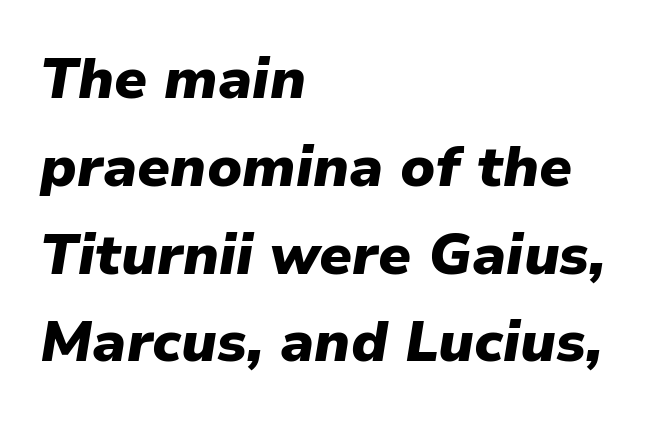
Q: Is the text bold? A: Yes.
Q: Is the text italic (slanted)? A: Yes, it leans right by about 9 degrees.
Q: Is the text underlined? A: No.
Q: How is the paragraph aligned? A: Left-aligned.
Q: Is the spacing between letters normal or unusually wide? A: Normal.
Q: Is the spacing between lines tight, normal or loose? A: Normal.
Q: Width (condensed, normal, or wide)? A: Normal.
Q: Stroke contrast? A: Low.
Q: x-height? A: Medium.
Q: Monospaced? A: No.
